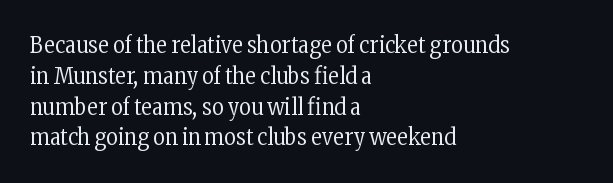
Descenders are the only things crossing below the line. The font sits on the lighter half of the weight spectrum, regular included. Does the copy run flush right? No — it runs flush left. Vertically, the passage feels balanced, rows spaced as you'd expect.
